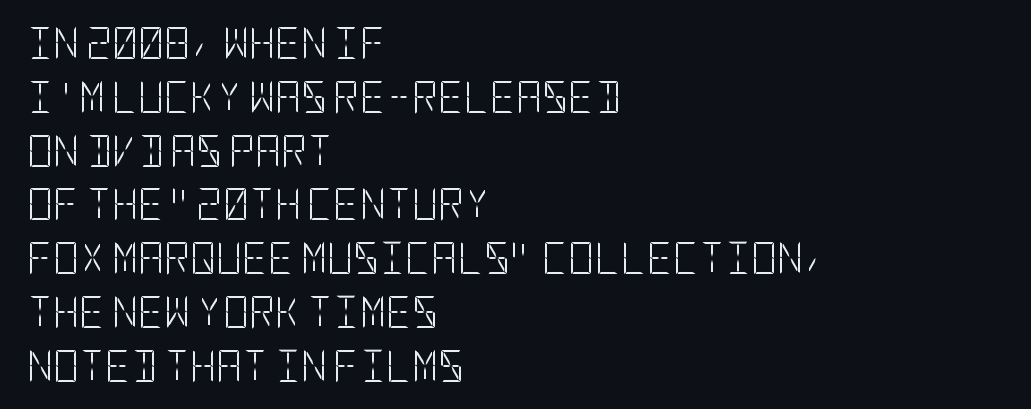
The paragraph shown leans on its left margin. The type sits square on the baseline with zero lean. Glyph-to-glyph distance matches everyday printed text. The type family on display is of the sans-serif kind. The gap between lines stays unmarked.
